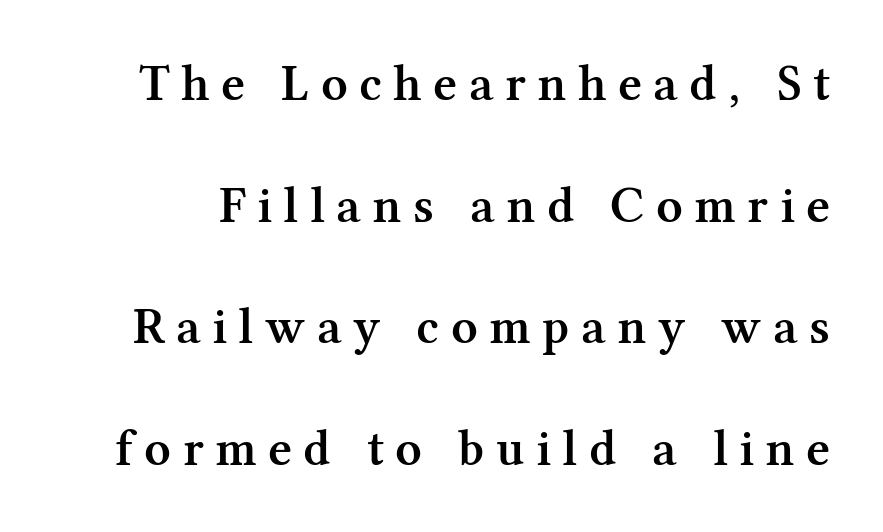
The image shows 52 px semibold serif type, upright; set loose line spacing (2.34x), unusually wide letter spacing (+0.22 em), not underlined; medium stroke contrast and a medium x-height.
